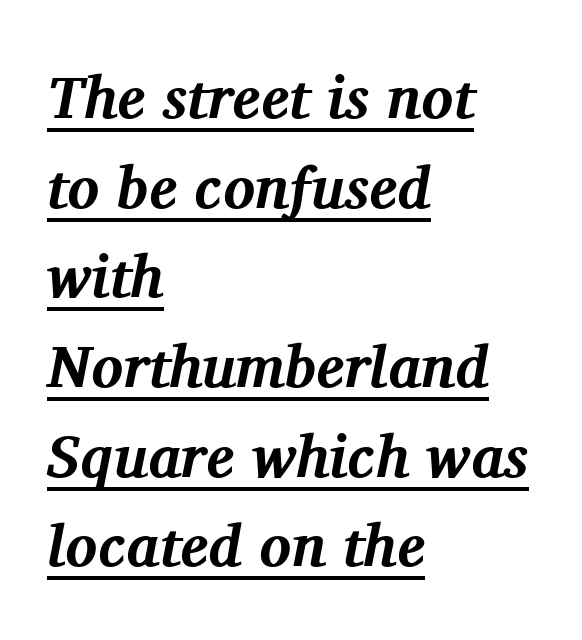
The image shows 59 px bold serif type, italic (leaning right); set left-aligned, normal line spacing (1.52x), normal letter spacing, underlined; medium stroke contrast and a medium x-height.
